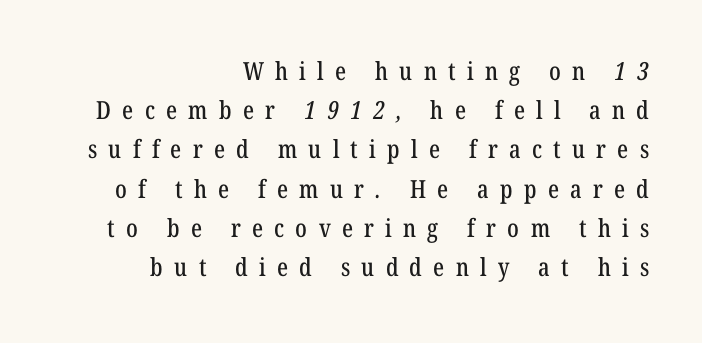
A normal amount of white space separates one row of letters from the next. Tracking here is generous; glyphs stand well apart from one another. No word sits above an underline. Which margin do the lines hug? The right one — the left edge is uneven.
